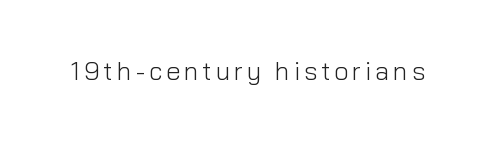
The image shows 26 px text type, upright; set not underlined.
